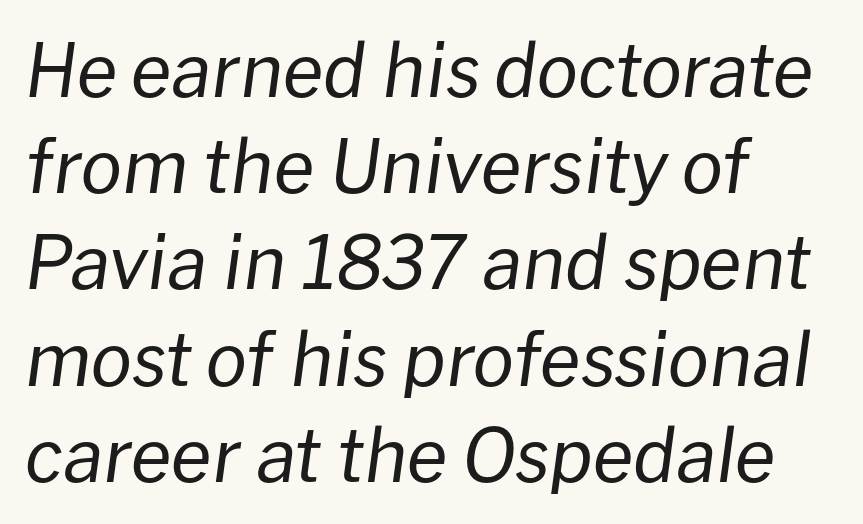
Q: Is the text bold? A: No.
Q: Is the text italic (slanted)? A: Yes, it leans right by about 8 degrees.
Q: Is the text underlined? A: No.
Q: How is the paragraph aligned? A: Left-aligned.
Q: Is the spacing between letters normal or unusually wide? A: Normal.
Q: Is the spacing between lines tight, normal or loose? A: Normal.
Q: Width (condensed, normal, or wide)? A: Normal.
Q: Stroke contrast? A: Low.
Q: x-height? A: Medium.
Q: Monospaced? A: No.
